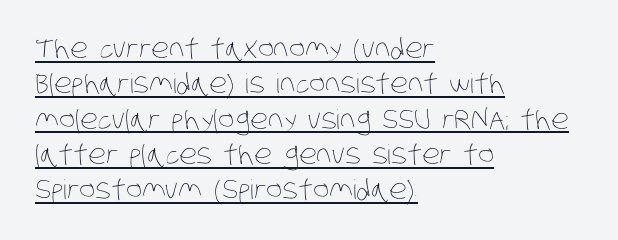
{"bold": "no", "underline": "yes", "align": "left", "line_spacing": "normal", "line_spacing_ratio": 1.31, "letter_spacing": "normal", "letter_spacing_em": 0.0, "glyph_px": 27}
